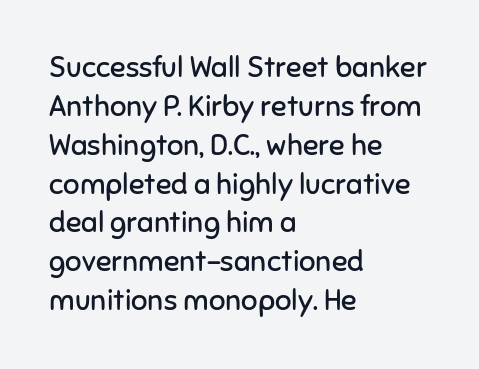
The image shows 29 px regular-weight sans-serif type, upright; set left-aligned, normal line spacing (1.34x), normal letter spacing, not underlined; low stroke contrast and a medium x-height.
